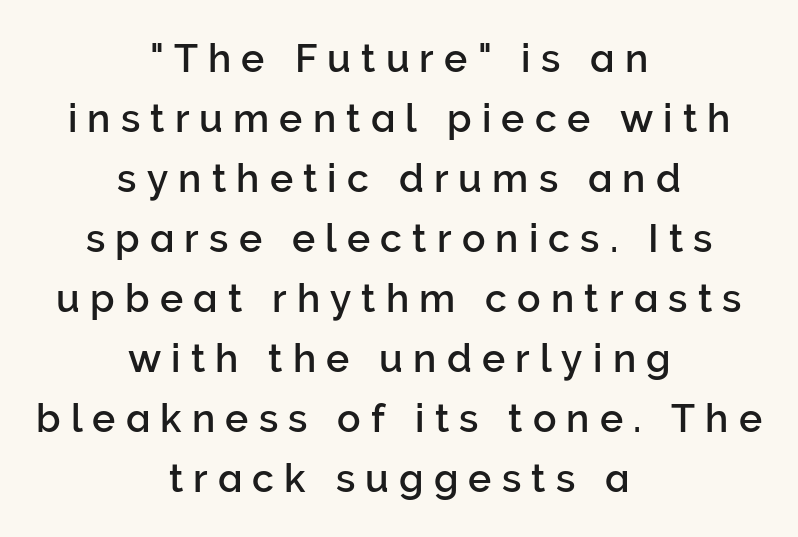
The image shows 39 px sans-serif type, upright; set centered, normal line spacing (1.54x), unusually wide letter spacing (+0.26 em), not underlined; low stroke contrast and a medium x-height.
